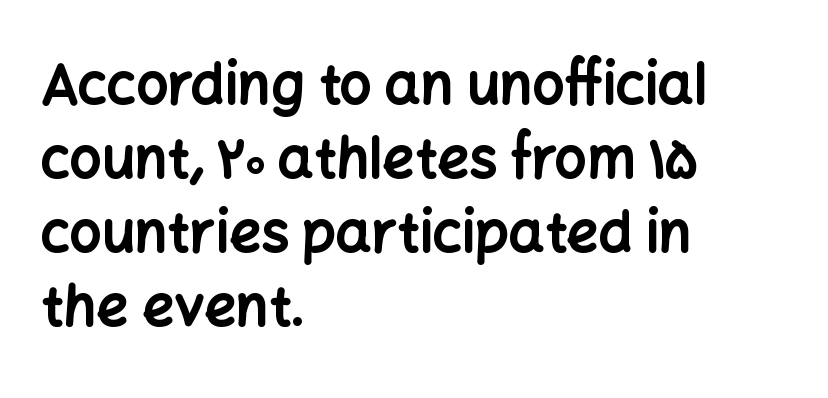
{"serif": "no", "italic": "no", "bold": "yes", "weight": "bold", "width": "normal", "stroke_contrast": "low", "x_height": "medium", "monospaced": "no", "underline": "no", "align": "left", "line_spacing": "normal", "line_spacing_ratio": 1.32, "letter_spacing": "normal", "letter_spacing_em": 0.0, "glyph_px": 56}
